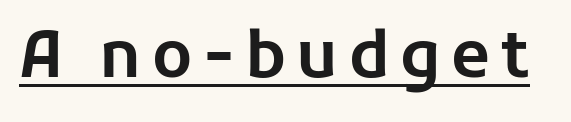
Quick note: underline on. The type family on display is of the sans-serif kind. Note the varied advance widths — an 'i' is clearly narrower than an 'm'. The specimen reads as upright at a glance.
